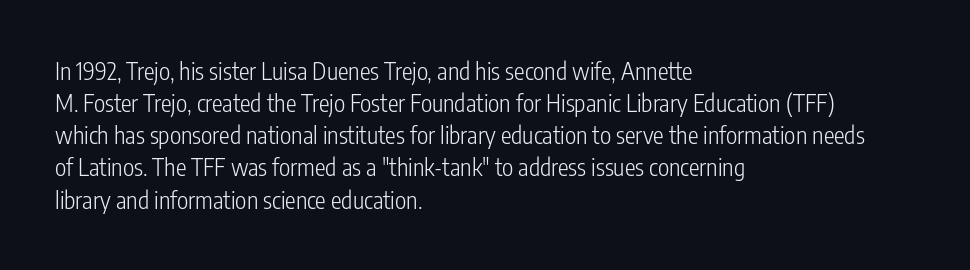
Q: Is the text bold? A: No.
Q: Is the text italic (slanted)? A: No, it is upright.
Q: Is the text underlined? A: No.
Q: How is the paragraph aligned? A: Left-aligned.
Q: Is the spacing between letters normal or unusually wide? A: Normal.
Q: Is the spacing between lines tight, normal or loose? A: Normal.
